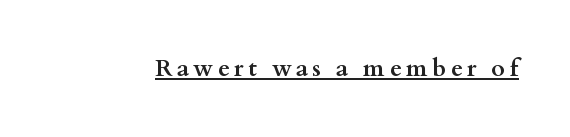
{"italic": "no", "bold": "yes", "underline": "yes", "glyph_px": 24}
